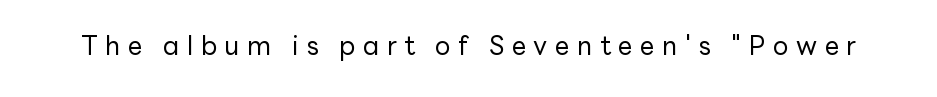
Q: Is the text bold? A: No.
Q: Is the text italic (slanted)? A: No, it is upright.
Q: Is the text underlined? A: No.
Q: Is the spacing between letters normal or unusually wide? A: Unusually wide.
